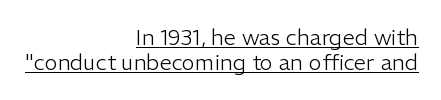
Q: Is the text bold? A: No.
Q: Is the text italic (slanted)? A: No, it is upright.
Q: Is the text underlined? A: Yes.
Q: How is the paragraph aligned? A: Right-aligned.
Q: Is the spacing between letters normal or unusually wide? A: Normal.
Q: Is the spacing between lines tight, normal or loose? A: Tight.
